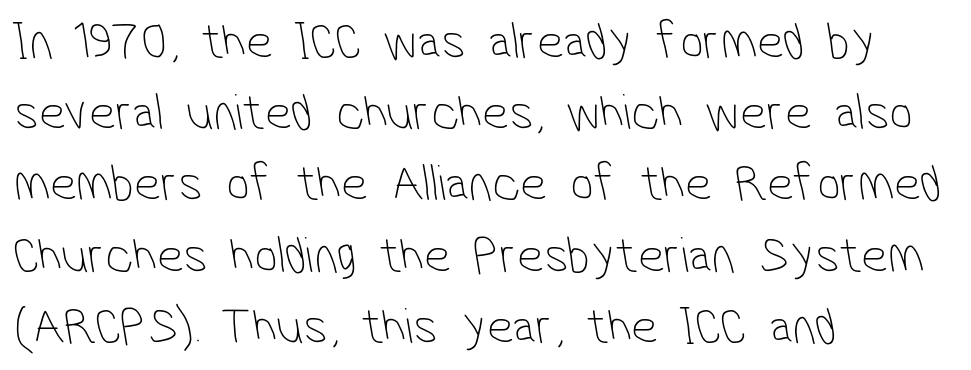
Q: Is the text bold? A: No.
Q: Is the typeface a serif or a sans-serif typeface? A: Sans-serif.
Q: Is the text underlined? A: No.
Q: How is the paragraph aligned? A: Left-aligned.
Q: Is the spacing between letters normal or unusually wide? A: Normal.
Q: Is the spacing between lines tight, normal or loose? A: Normal.
Q: Width (condensed, normal, or wide)? A: Condensed.
Q: Stroke contrast? A: Low.
Q: x-height? A: Medium.
Q: Monospaced? A: No.
